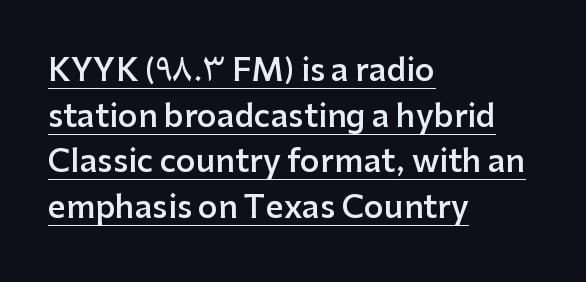
{"serif": "no", "italic": "no", "bold": "semi", "weight": "semibold", "width": "normal", "stroke_contrast": "low", "x_height": "medium", "monospaced": "no", "underline": "yes", "align": "left", "line_spacing": "normal", "line_spacing_ratio": 1.47, "letter_spacing": "normal", "letter_spacing_em": 0.0, "glyph_px": 31}
